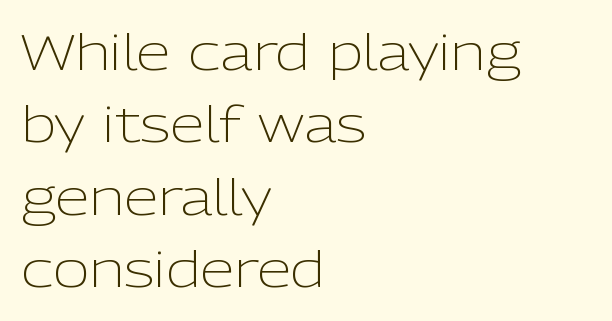
The image shows 50 px light sans-serif type, upright; set left-aligned, normal line spacing (1.45x), normal letter spacing, not underlined; low stroke contrast and a medium x-height.
